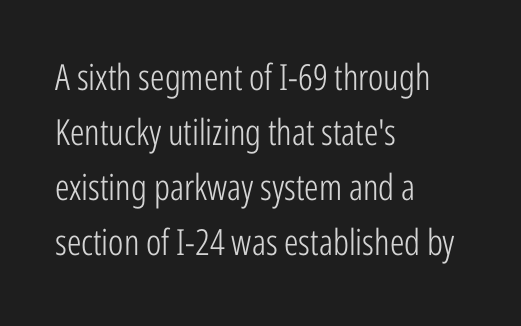
Q: Is the text bold? A: No.
Q: Is the text italic (slanted)? A: No, it is upright.
Q: Is the typeface a serif or a sans-serif typeface? A: Sans-serif.
Q: Is the text underlined? A: No.
Q: How is the paragraph aligned? A: Left-aligned.
Q: Is the spacing between letters normal or unusually wide? A: Normal.
Q: Is the spacing between lines tight, normal or loose? A: Normal.
Q: Width (condensed, normal, or wide)? A: Condensed.
Q: Stroke contrast? A: Low.
Q: x-height? A: Medium.
Q: Monospaced? A: No.
